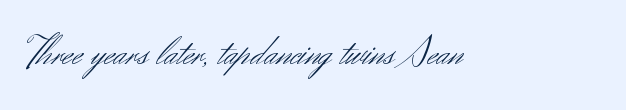
{"serif": "no", "bold": "no", "weight": "light", "width": "normal", "stroke_contrast": "medium", "x_height": "small", "monospaced": "no", "underline": "no", "letter_spacing": "normal", "letter_spacing_em": 0.0, "glyph_px": 42}
